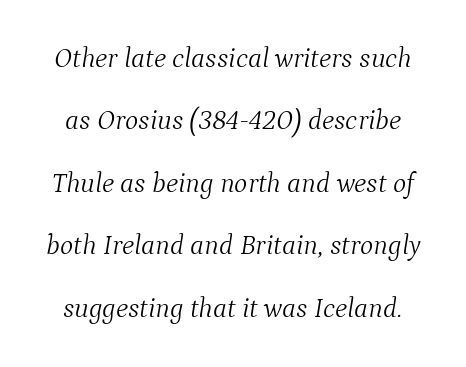
{"serif": "yes", "italic": "yes", "lean": "right", "slant_degrees": 9, "bold": "no", "weight": "light", "width": "normal", "stroke_contrast": "medium", "x_height": "medium", "monospaced": "no", "underline": "no", "line_spacing": "loose", "line_spacing_ratio": 2.23, "letter_spacing": "normal", "letter_spacing_em": 0.0, "glyph_px": 28}
